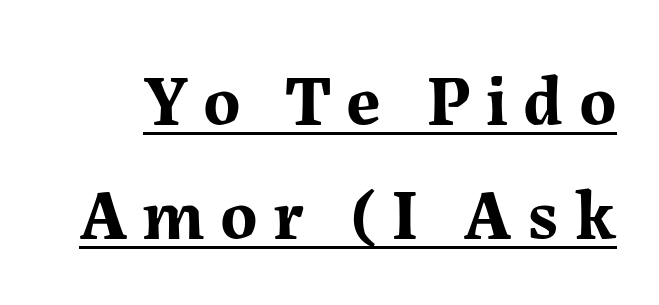
{"serif": "yes", "italic": "no", "bold": "yes", "weight": "bold", "width": "normal", "stroke_contrast": "medium", "x_height": "medium", "monospaced": "no", "underline": "yes", "line_spacing": "normal", "line_spacing_ratio": 1.61, "letter_spacing": "wide", "letter_spacing_em": 0.22, "glyph_px": 71}
